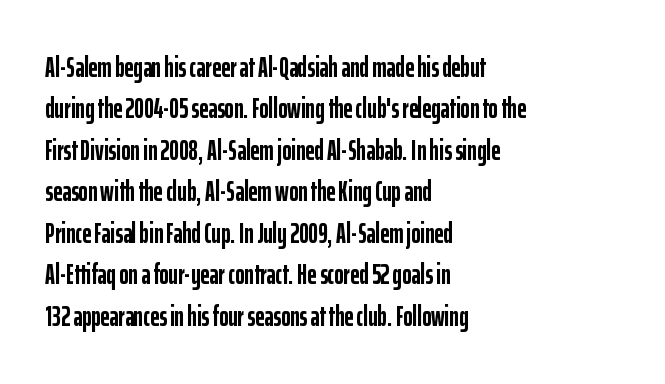
{"serif": "no", "italic": "no", "bold": "yes", "weight": "semibold", "width": "condensed", "stroke_contrast": "low", "x_height": "medium", "monospaced": "no", "underline": "no", "align": "left", "line_spacing": "normal", "line_spacing_ratio": 1.48, "letter_spacing": "normal", "letter_spacing_em": 0.0, "glyph_px": 28}
